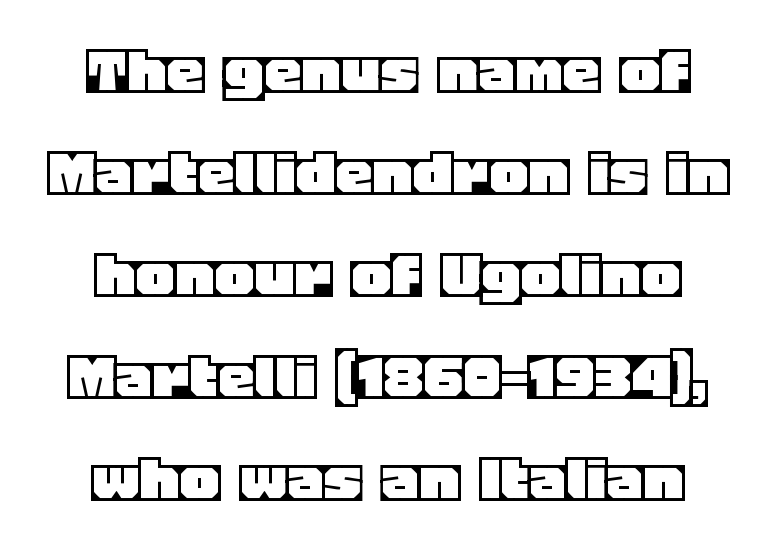
{"italic": "no", "width": "normal", "x_height": "large", "monospaced": "no", "underline": "no", "align": "center", "line_spacing": "normal", "line_spacing_ratio": 1.36, "letter_spacing": "normal", "letter_spacing_em": 0.0, "glyph_px": 75}
